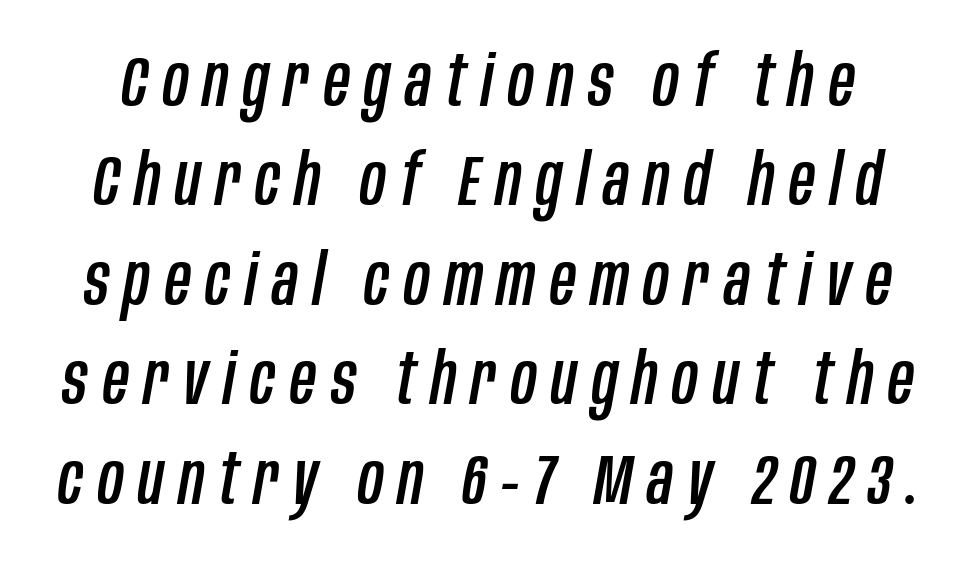
The image shows 71 px condensed type, italic (leaning right); set normal line spacing (1.4x), unusually wide letter spacing (+0.21 em), not underlined; low stroke contrast and a large x-height.
